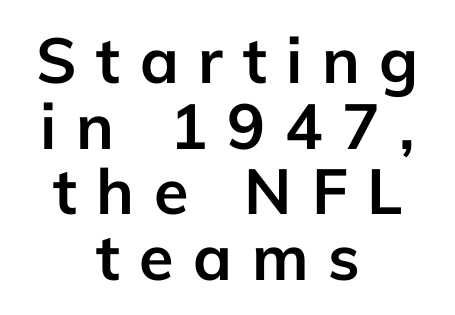
Q: Is the text bold? A: Yes.
Q: Is the text italic (slanted)? A: No, it is upright.
Q: Is the typeface a serif or a sans-serif typeface? A: Sans-serif.
Q: Is the text underlined? A: No.
Q: How is the paragraph aligned? A: Centered.
Q: Is the spacing between letters normal or unusually wide? A: Unusually wide.
Q: Is the spacing between lines tight, normal or loose? A: Tight.
Q: Width (condensed, normal, or wide)? A: Normal.
Q: Stroke contrast? A: Low.
Q: x-height? A: Medium.
Q: Monospaced? A: No.
